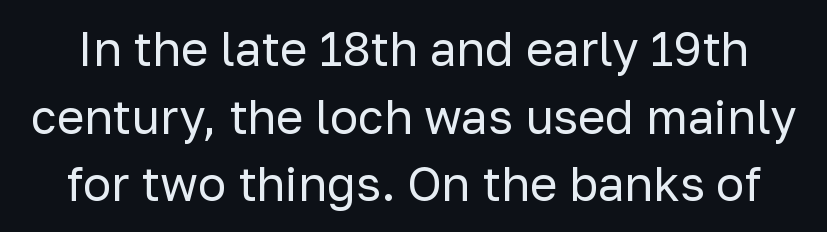
{"serif": "no", "italic": "no", "bold": "no", "weight": "regular", "width": "normal", "stroke_contrast": "low", "x_height": "medium", "monospaced": "no", "underline": "no", "line_spacing": "normal", "line_spacing_ratio": 1.44, "letter_spacing": "normal", "letter_spacing_em": 0.0, "glyph_px": 47}
